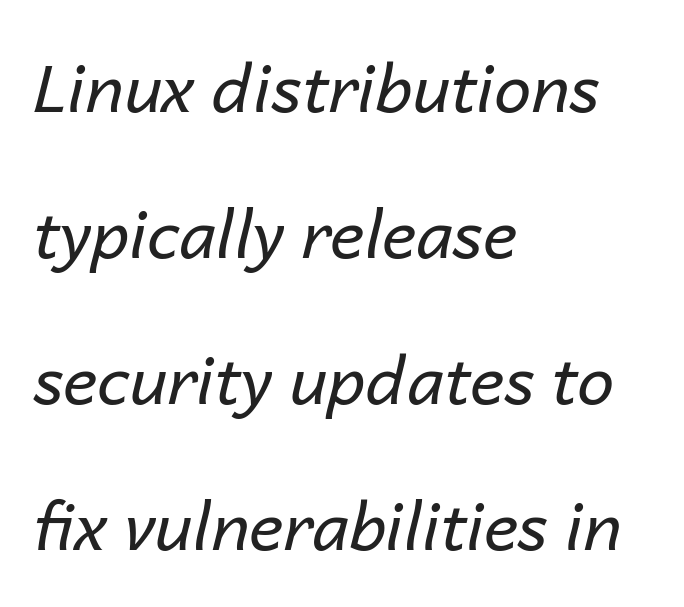
Q: Is the text bold? A: No.
Q: Is the text italic (slanted)? A: Yes, it leans right by about 14 degrees.
Q: Is the text underlined? A: No.
Q: How is the paragraph aligned? A: Left-aligned.
Q: Is the spacing between letters normal or unusually wide? A: Normal.
Q: Is the spacing between lines tight, normal or loose? A: Loose.
Q: Width (condensed, normal, or wide)? A: Normal.
Q: Stroke contrast? A: Low.
Q: x-height? A: Medium.
Q: Monospaced? A: No.
